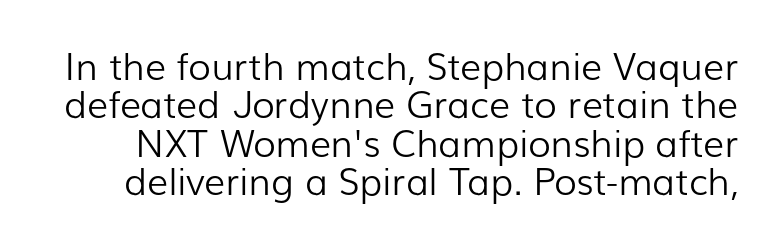
What kind of face is this? One without serifs — a sans. Just letters on the line, the space beneath them empty. Successive baselines arrive quickly, one right under another. Summary of weight: not heavy and not bold.
